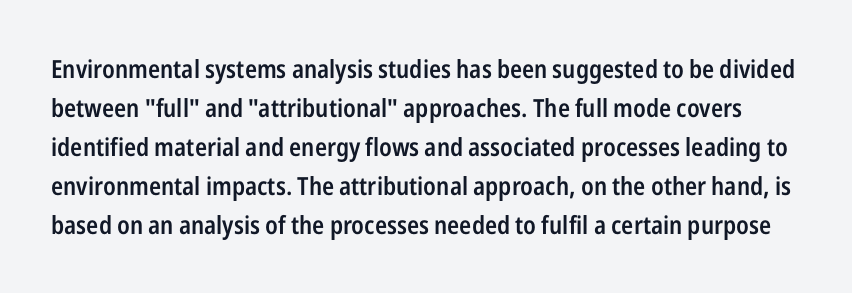
The image shows 25 px text type, upright; set normal line spacing (1.56x), normal letter spacing, not underlined.
